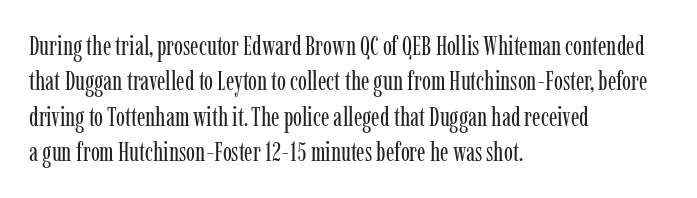
Q: Is the text bold? A: No.
Q: Is the text italic (slanted)? A: No, it is upright.
Q: Is the text underlined? A: No.
Q: How is the paragraph aligned? A: Left-aligned.
Q: Is the spacing between letters normal or unusually wide? A: Normal.
Q: Is the spacing between lines tight, normal or loose? A: Normal.
